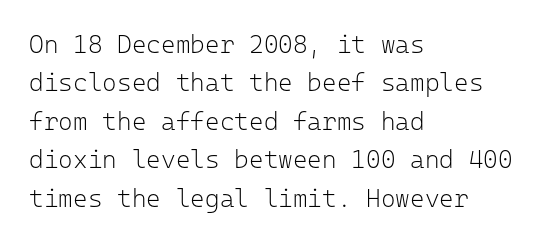
This sample uses an upright cut, with every glyph sitting square on the baseline. The string is rendered with underlining switched off. Tracking value appears to be zero — textbook default spacing. The lines in this sample share a left origin and differ only in where they stop. Vertical spacing — default.
